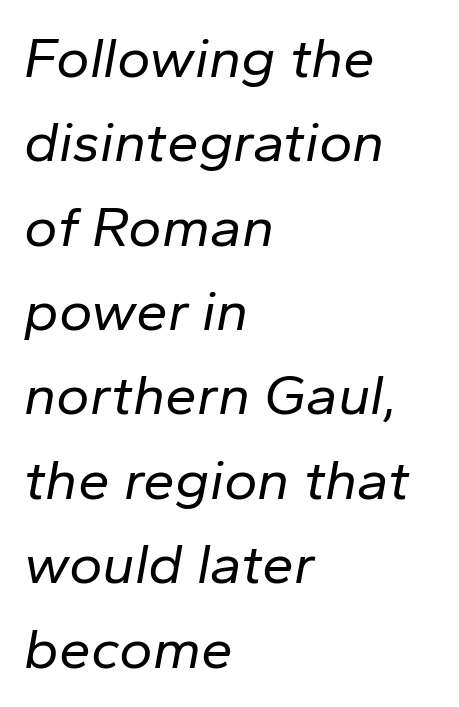
Q: Is the text bold? A: No.
Q: Is the text italic (slanted)? A: Yes, it leans right by about 10 degrees.
Q: Is the text underlined? A: No.
Q: How is the paragraph aligned? A: Left-aligned.
Q: Is the spacing between letters normal or unusually wide? A: Normal.
Q: Is the spacing between lines tight, normal or loose? A: Normal.
Q: Width (condensed, normal, or wide)? A: Normal.
Q: Stroke contrast? A: Low.
Q: x-height? A: Medium.
Q: Monospaced? A: No.
